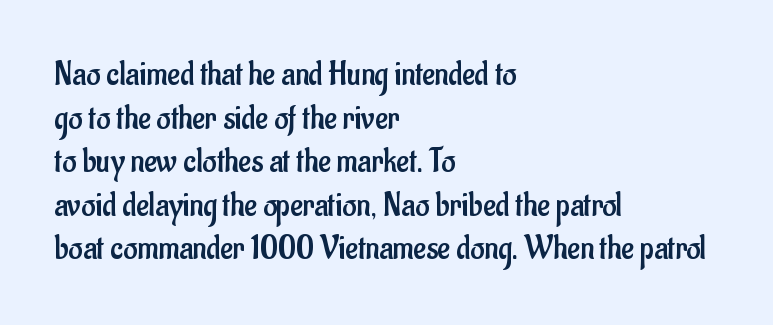
The image shows 34 px regular-weight, condensed sans-serif type, upright; set left-aligned, normal line spacing (1.28x), normal letter spacing, not underlined; low stroke contrast and a small x-height.
